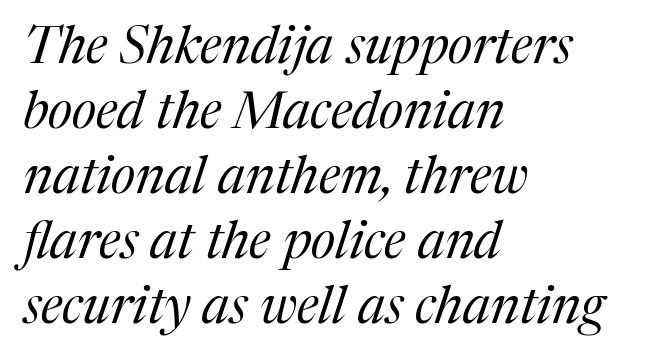
Q: Is the text bold? A: No.
Q: Is the text italic (slanted)? A: Yes, it leans right by about 17 degrees.
Q: Is the typeface a serif or a sans-serif typeface? A: Serif.
Q: Is the text underlined? A: No.
Q: How is the paragraph aligned? A: Left-aligned.
Q: Is the spacing between letters normal or unusually wide? A: Normal.
Q: Is the spacing between lines tight, normal or loose? A: Normal.
Q: Width (condensed, normal, or wide)? A: Normal.
Q: Stroke contrast? A: Medium.
Q: x-height? A: Medium.
Q: Monospaced? A: No.
